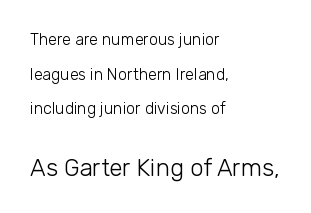
Q: Is the text bold? A: No.
Q: Is the text italic (slanted)? A: No, it is upright.
Q: Is the text underlined? A: No.
Q: How is the paragraph aligned? A: Left-aligned.
Q: Is the spacing between letters normal or unusually wide? A: Normal.
Q: Is the spacing between lines tight, normal or loose? A: Loose.
Q: Which block of text is set in a larger size, the first (top) or the second (bottom)? A: The second (bottom) one.
